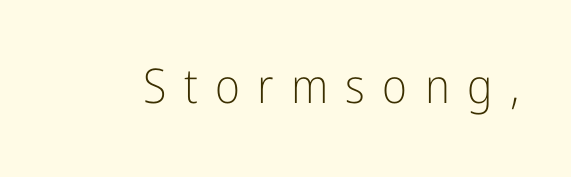
Q: Is the text bold? A: No.
Q: Is the text italic (slanted)? A: No, it is upright.
Q: Is the typeface a serif or a sans-serif typeface? A: Sans-serif.
Q: Is the text underlined? A: No.
Q: Is the spacing between letters normal or unusually wide? A: Unusually wide.
Q: Width (condensed, normal, or wide)? A: Condensed.
Q: Stroke contrast? A: Low.
Q: x-height? A: Medium.
Q: Monospaced? A: No.
